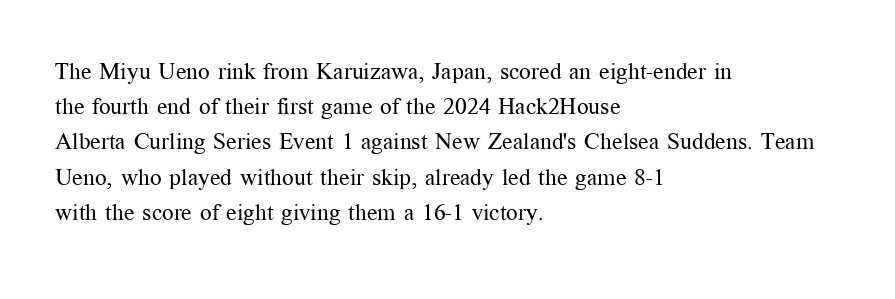
A typesetter would call this leading conventional body-copy spacing. Casual observation: everything's shoved over to the left. Counters stay open thanks to moderate or lighter strokes. The lettering stays uniformly vertical, giving the passage a roman look. No extra tracking has been applied to these lines. The gap between lines stays unmarked.
